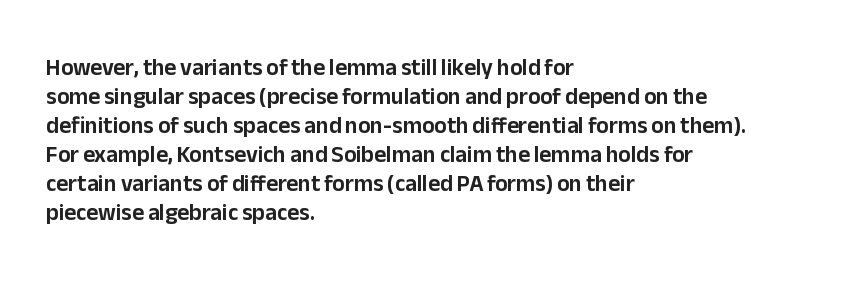
The image shows 23 px text type, upright; set left-aligned, normal line spacing (1.26x), normal letter spacing, not underlined.
